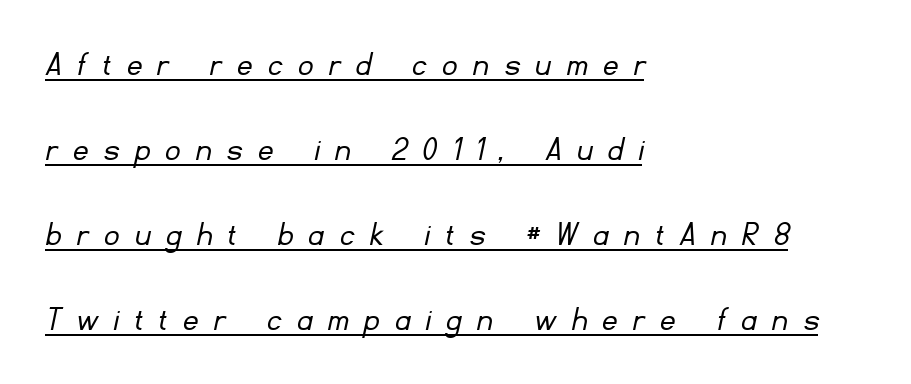
Alignment: flush left. How would I describe the line gaps? Wide and relaxed. No heavy texture on the line: the type isn't bold. Looks like regular typesetting: each glyph gets only the width it needs. The passage shown is underscored from start to finish. The rendering inserts visible extra space after every character.
